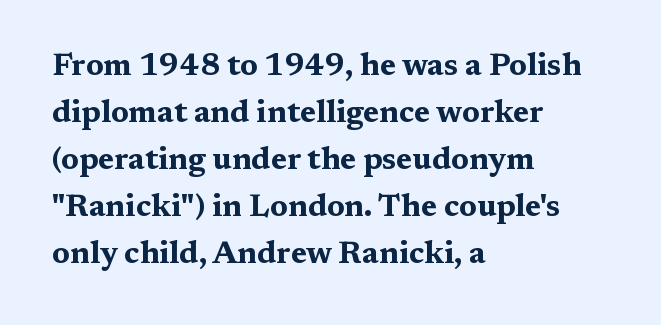
Q: Is the text bold? A: Yes.
Q: Is the text italic (slanted)? A: No, it is upright.
Q: Is the typeface a serif or a sans-serif typeface? A: Serif.
Q: Is the text underlined? A: No.
Q: How is the paragraph aligned? A: Left-aligned.
Q: Is the spacing between letters normal or unusually wide? A: Normal.
Q: Is the spacing between lines tight, normal or loose? A: Normal.
Q: Width (condensed, normal, or wide)? A: Wide.
Q: Stroke contrast? A: Medium.
Q: x-height? A: Medium.
Q: Monospaced? A: No.
